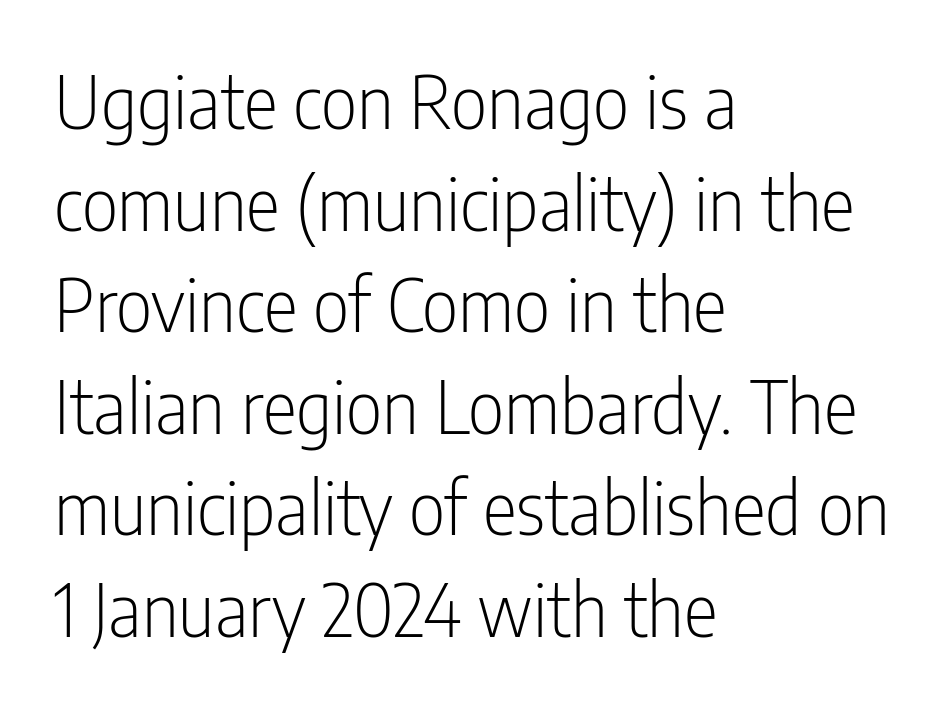
Q: Is the text bold? A: No.
Q: Is the text italic (slanted)? A: No, it is upright.
Q: Is the typeface a serif or a sans-serif typeface? A: Sans-serif.
Q: Is the text underlined? A: No.
Q: How is the paragraph aligned? A: Left-aligned.
Q: Is the spacing between letters normal or unusually wide? A: Normal.
Q: Is the spacing between lines tight, normal or loose? A: Normal.
Q: Width (condensed, normal, or wide)? A: Condensed.
Q: Stroke contrast? A: Low.
Q: x-height? A: Medium.
Q: Monospaced? A: No.
